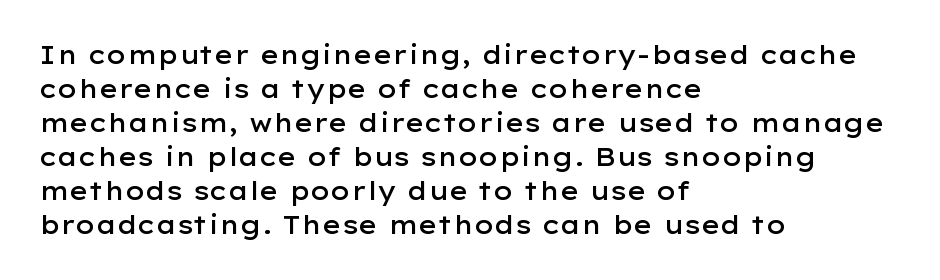
Do the letters lean? They stand straight. Set as a demibold, roughly 600 on the weight scale. Interline gaps are of average width in this sample. Has an underline been added? It has not. In CSS terms this would be text-align: left. The passage shown has conventional tracking throughout.
